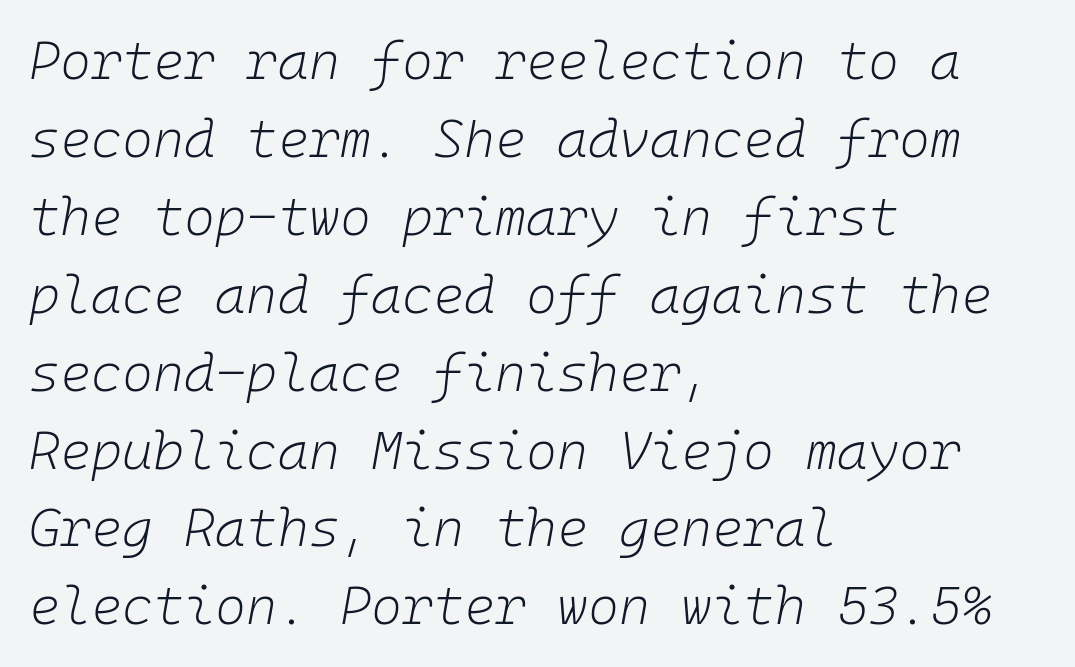
Every character here occupies the same horizontal width, giving the sample a typewriter-like rhythm. Normally led — the rows are evenly, conventionally spaced. A typesetter would mark this as italic. The face used here is rendered with its standard letterfit. The setting favours the left margin, as ordinary paragraphs usually do.
